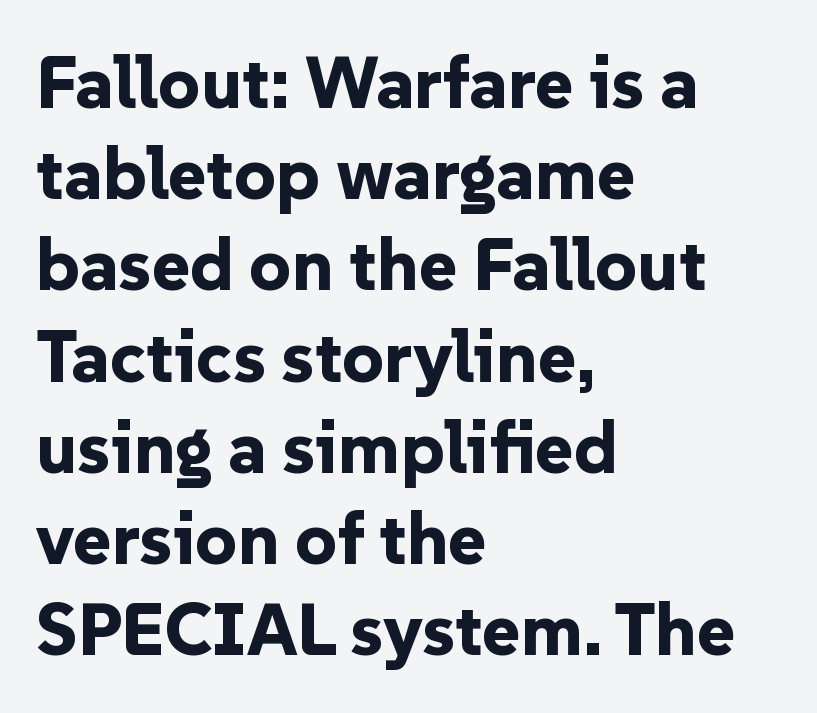
The image shows 73 px bold sans-serif type, upright; set left-aligned, normal line spacing (1.25x), normal letter spacing, not underlined; low stroke contrast and a medium x-height.
